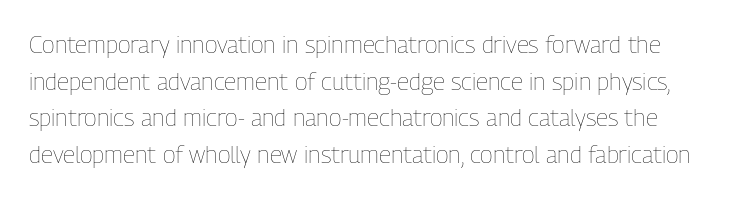
Q: Is the text bold? A: No.
Q: Is the text italic (slanted)? A: No, it is upright.
Q: Is the text underlined? A: No.
Q: Is the spacing between letters normal or unusually wide? A: Normal.
Q: Is the spacing between lines tight, normal or loose? A: Normal.
